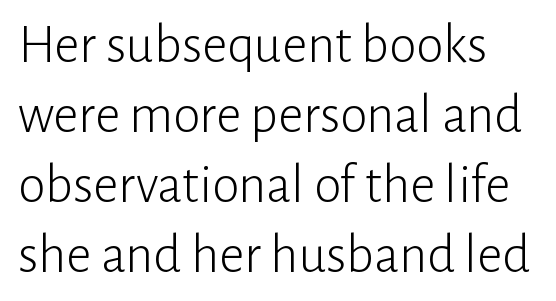
The string is rendered with underlining switched off. There is no visible air inserted between adjacent glyphs. Normally led — the rows are evenly, conventionally spaced. Unlike a traditional serif, this face leaves its strokes unadorned.
